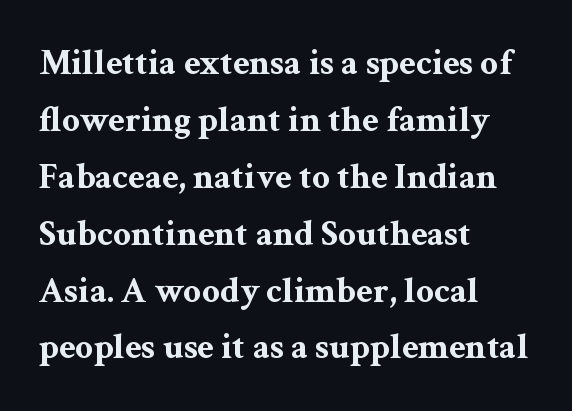
The image shows 36 px bold, wide serif type, upright; set left-aligned, normal line spacing (1.58x), normal letter spacing, not underlined; medium stroke contrast and a medium x-height.
